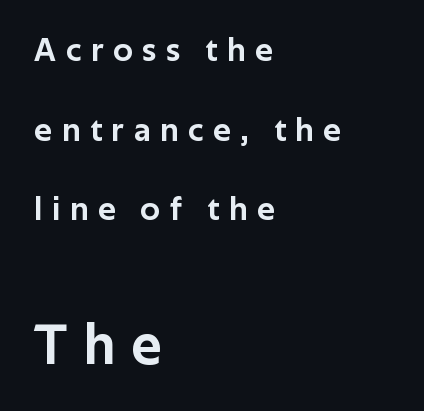
Designer's note — italics off, roman on. The passage shown stacks its lines with a broad gap. A typesetter would call this proportional, since set widths differ per character. Horizontally, the lines are justified to the leading edge only. Whoever set this made the second block the dominant, larger element.
